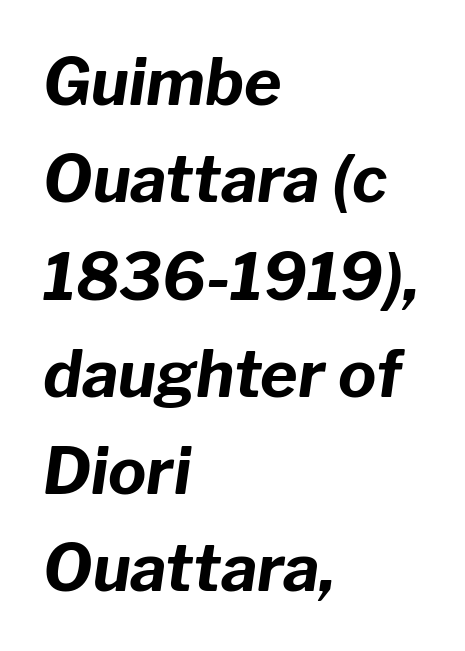
{"italic": "yes", "lean": "right", "slant_degrees": 8, "bold": "yes", "weight": "bold", "width": "normal", "stroke_contrast": "low", "x_height": "medium", "monospaced": "no", "underline": "no", "align": "left", "line_spacing": "normal", "line_spacing_ratio": 1.52, "letter_spacing": "normal", "letter_spacing_em": 0.0, "glyph_px": 64}
